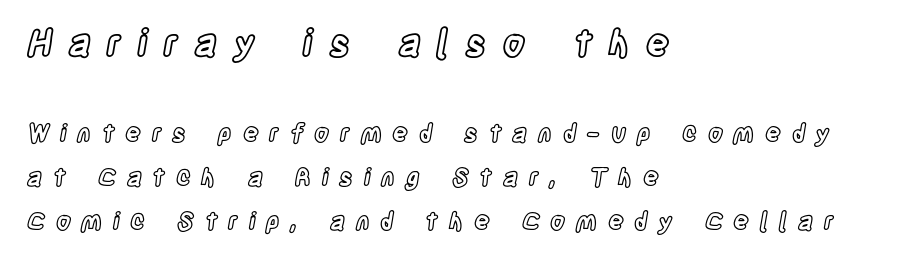
Q: Is the text italic (slanted)? A: Yes.
Q: Is the text underlined? A: No.
Q: How is the paragraph aligned? A: Left-aligned.
Q: Is the spacing between letters normal or unusually wide? A: Unusually wide.
Q: Which block of text is set in a larger size, the first (top) or the second (bottom)? A: The first (top) one.
Q: Width (condensed, normal, or wide)? A: Condensed.
Q: x-height? A: Large.
Q: Monospaced? A: No.
